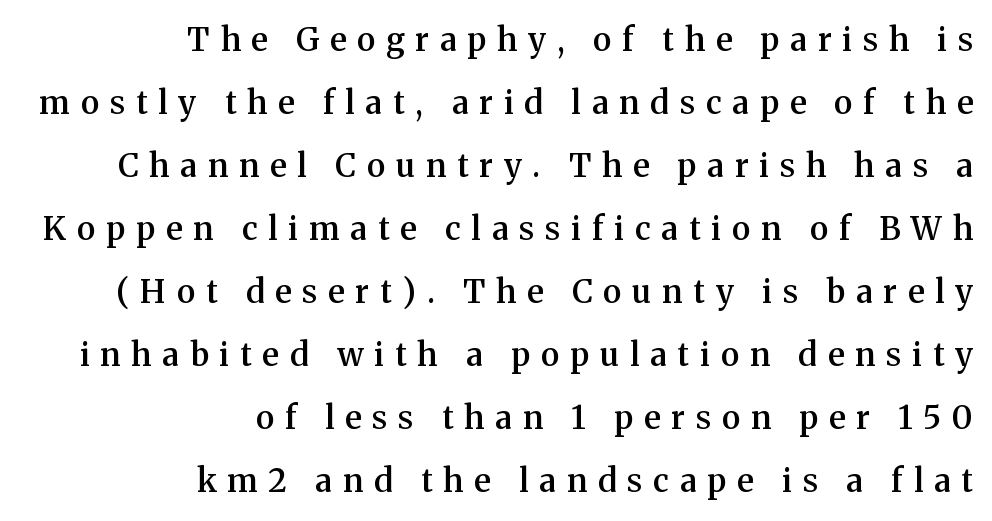
Q: Is the text bold? A: Semi-bold.
Q: Is the text italic (slanted)? A: No, it is upright.
Q: Is the typeface a serif or a sans-serif typeface? A: Serif.
Q: Is the text underlined? A: No.
Q: How is the paragraph aligned? A: Right-aligned.
Q: Is the spacing between letters normal or unusually wide? A: Unusually wide.
Q: Is the spacing between lines tight, normal or loose? A: Loose.
Q: Width (condensed, normal, or wide)? A: Normal.
Q: Stroke contrast? A: Medium.
Q: x-height? A: Medium.
Q: Monospaced? A: No.
